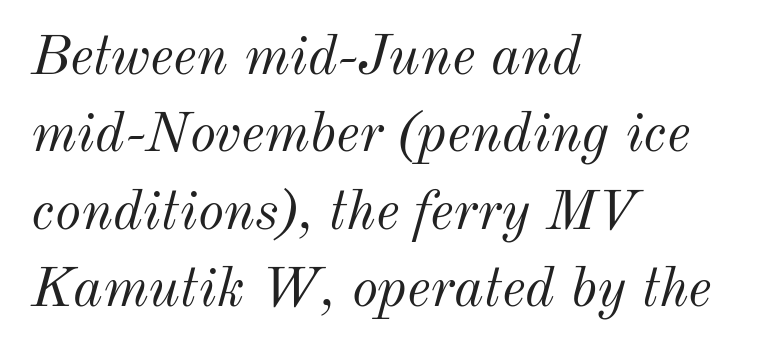
Teacher's note: observe the even left margin — that is flush-left alignment. Students, note that the glyphs here touch the page at normal intervals. Do the characters align in a grid? No, the font is proportional. A bare baseline throughout the passage.
